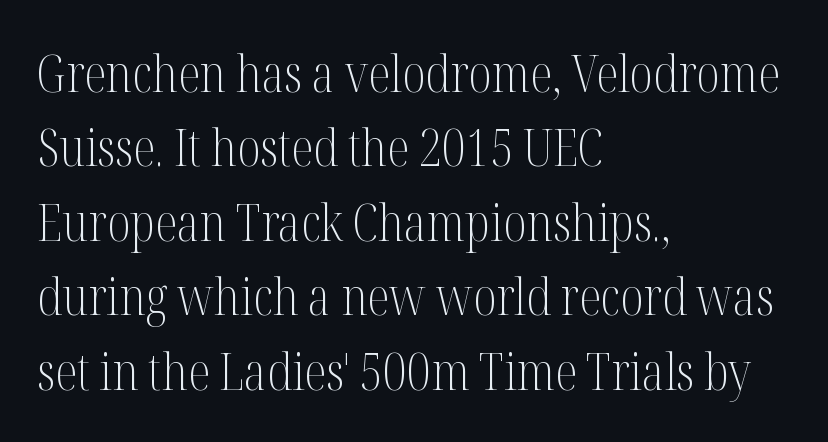
{"serif": "yes", "italic": "no", "bold": "no", "weight": "light", "width": "condensed", "stroke_contrast": "medium", "x_height": "medium", "monospaced": "no", "underline": "no", "align": "left", "line_spacing": "normal", "line_spacing_ratio": 1.46, "letter_spacing": "normal", "letter_spacing_em": 0.0, "glyph_px": 51}
